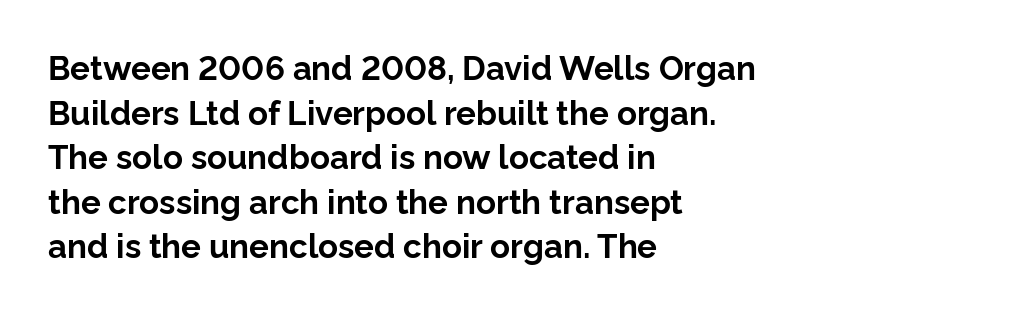
Q: Is the text bold? A: Yes.
Q: Is the text italic (slanted)? A: No, it is upright.
Q: Is the typeface a serif or a sans-serif typeface? A: Sans-serif.
Q: Is the text underlined? A: No.
Q: How is the paragraph aligned? A: Left-aligned.
Q: Is the spacing between letters normal or unusually wide? A: Normal.
Q: Is the spacing between lines tight, normal or loose? A: Normal.
Q: Width (condensed, normal, or wide)? A: Normal.
Q: Stroke contrast? A: Low.
Q: x-height? A: Medium.
Q: Monospaced? A: No.
